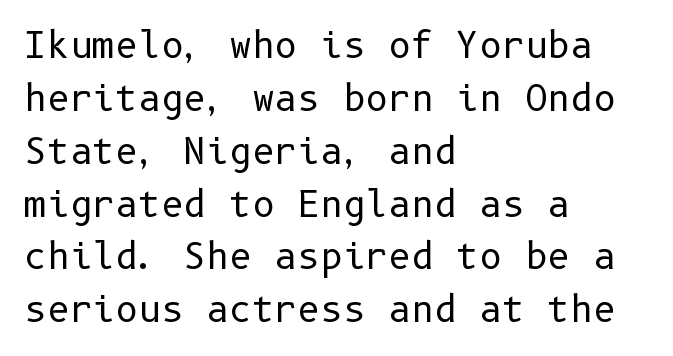
The image shows 35 px regular-weight sans-serif type, upright; set left-aligned, normal line spacing (1.51x), normal letter spacing, not underlined; low stroke contrast and a medium x-height.
